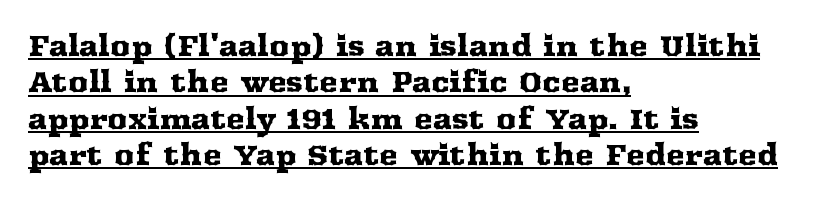
Q: Is the text italic (slanted)? A: No, it is upright.
Q: Is the typeface a serif or a sans-serif typeface? A: Serif.
Q: Is the text underlined? A: Yes.
Q: How is the paragraph aligned? A: Left-aligned.
Q: Is the spacing between letters normal or unusually wide? A: Normal.
Q: Is the spacing between lines tight, normal or loose? A: Normal.
Q: Width (condensed, normal, or wide)? A: Wide.
Q: Stroke contrast? A: Medium.
Q: x-height? A: Medium.
Q: Monospaced? A: No.
